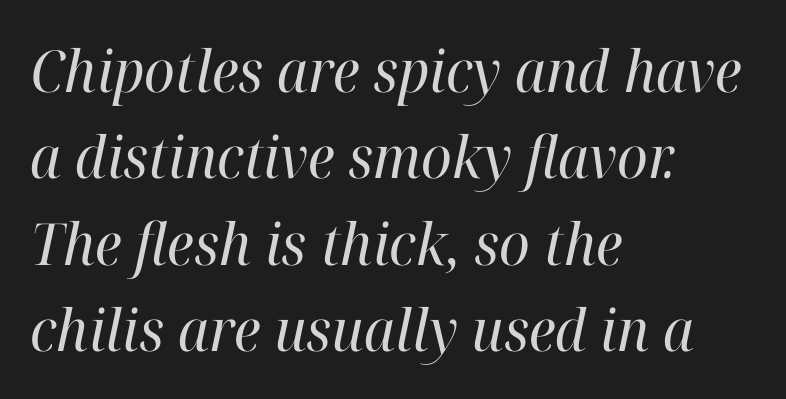
Observe the lean: these are italic letterforms. Do the characters align in a grid? No, the font is proportional. To sum up the face: it has serifs. The setting favours the left margin, as ordinary paragraphs usually do. The cut favours lightness, reaching ordinary text weight at its darkest.
